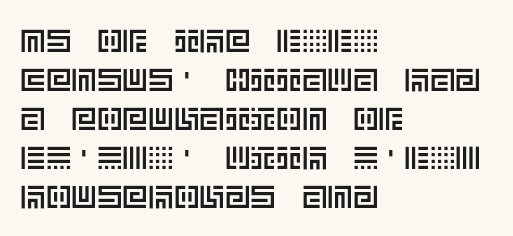
Notice how the passage keeps a crisp vertical edge on the left only. Posture: vertical. Between one letter and the next there's only the usual sliver of space. Anything drawn beneath the words? Only blank space.
